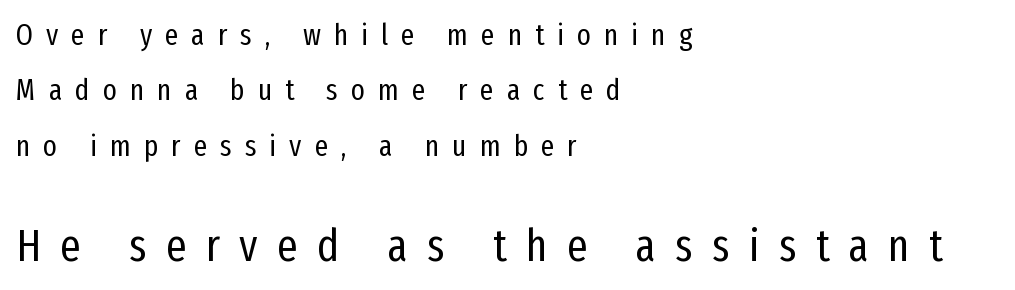
Q: Is the text bold? A: No.
Q: Is the text italic (slanted)? A: No, it is upright.
Q: Is the typeface a serif or a sans-serif typeface? A: Sans-serif.
Q: Is the text underlined? A: No.
Q: How is the paragraph aligned? A: Left-aligned.
Q: Is the spacing between letters normal or unusually wide? A: Unusually wide.
Q: Which block of text is set in a larger size, the first (top) or the second (bottom)? A: The second (bottom) one.
Q: Width (condensed, normal, or wide)? A: Condensed.
Q: Stroke contrast? A: Low.
Q: x-height? A: Medium.
Q: Monospaced? A: No.
